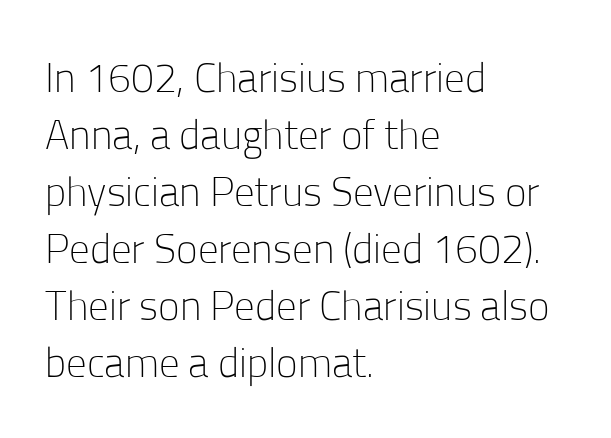
{"serif": "no", "italic": "no", "bold": "no", "weight": "light", "width": "normal", "stroke_contrast": "low", "x_height": "medium", "monospaced": "no", "underline": "no", "align": "left", "line_spacing": "normal", "line_spacing_ratio": 1.39, "letter_spacing": "normal", "letter_spacing_em": 0.0, "glyph_px": 41}
